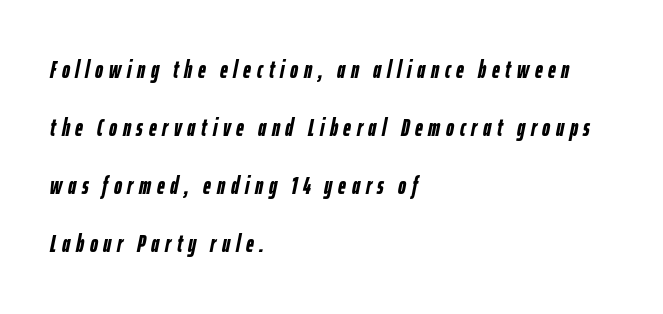
{"italic": "yes", "lean": "right", "slant_degrees": 12, "bold": "yes", "underline": "no", "align": "left", "line_spacing": "loose", "line_spacing_ratio": 2.42, "letter_spacing": "wide", "letter_spacing_em": 0.24, "glyph_px": 24}
